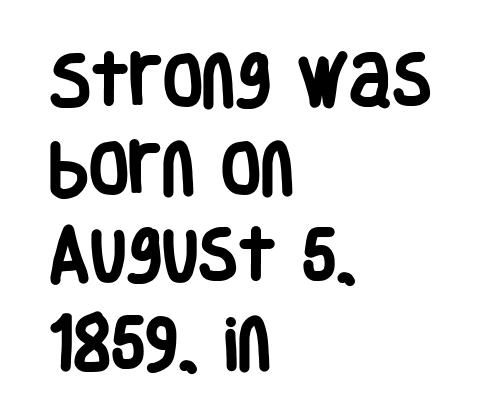
Q: Is the text bold? A: Yes.
Q: Is the text italic (slanted)? A: No, it is upright.
Q: Is the typeface a serif or a sans-serif typeface? A: Sans-serif.
Q: Is the text underlined? A: No.
Q: How is the paragraph aligned? A: Left-aligned.
Q: Is the spacing between letters normal or unusually wide? A: Normal.
Q: Is the spacing between lines tight, normal or loose? A: Normal.
Q: Width (condensed, normal, or wide)? A: Condensed.
Q: Stroke contrast? A: Low.
Q: x-height? A: Large.
Q: Monospaced? A: No.
